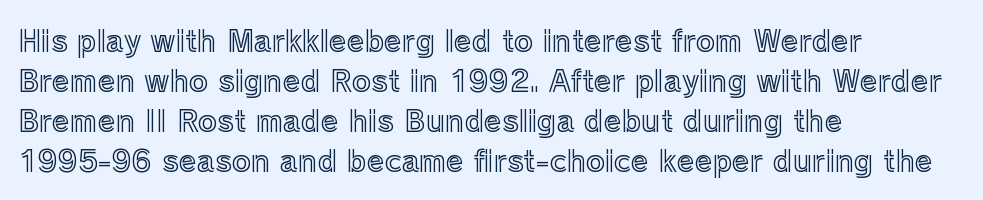
The image shows 29 px text type, upright; set left-aligned, normal line spacing (1.38x), normal letter spacing, not underlined; a medium x-height.
